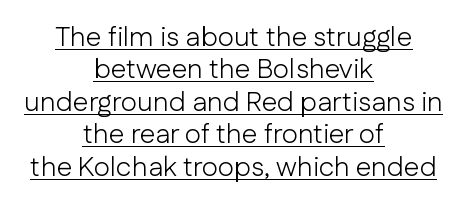
The image shows 28 px light sans-serif type, upright; set centered, line spacing 1.16x, normal letter spacing, underlined; low stroke contrast and a medium x-height.
